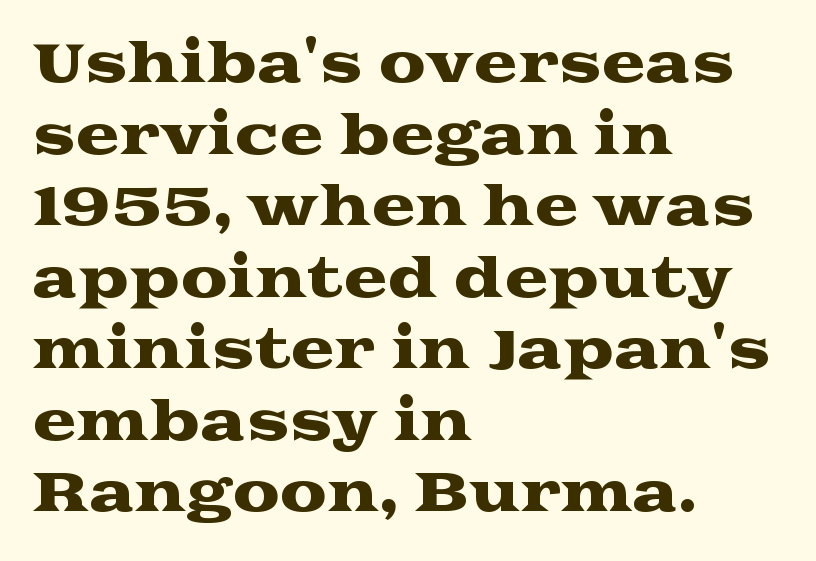
Reading down the block, your eye returns to a fixed left position each line. The rendering uses natural spacing where letterforms have individual widths. This is serif lettering, the kind often seen in printed books. Honestly, the row spacing looks completely unremarkable. What stands out about the letter spacing? Nothing — it is the standard amount. Unmarked baselines from the first word to the last.
